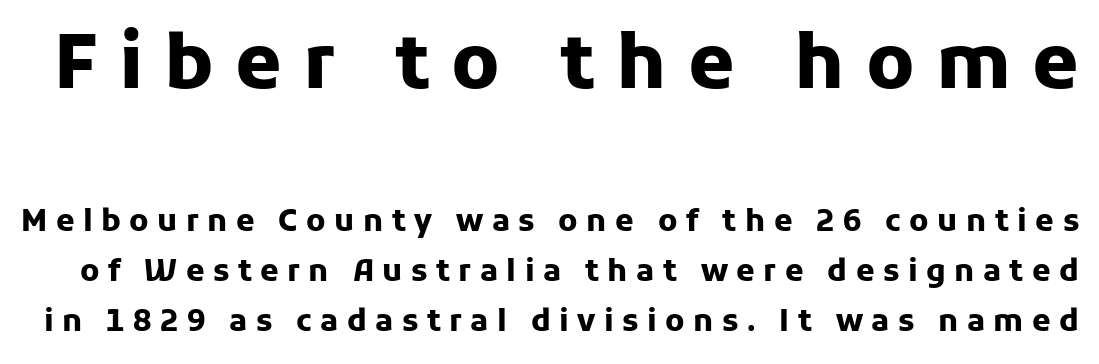
Which of the two is more prominent by size? The first, at the top. Lines of text with bare space underneath. You can tell from the bare stems that sans-serif type was used. Proportional: the letters do not fall into vertical columns. Horizontal bands of white between lines are of average thickness. How heavy is the stroke? Heavy — this is a bold.
